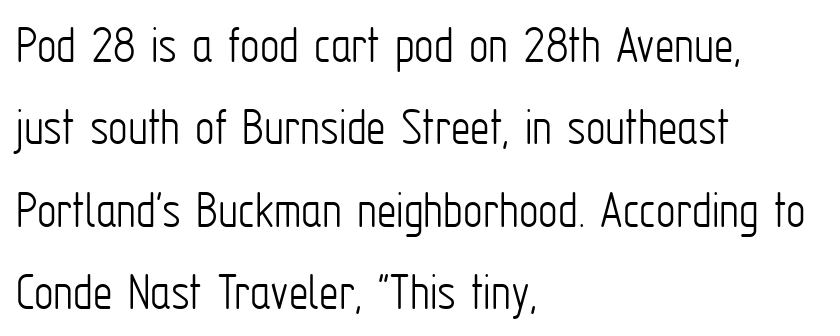
{"serif": "no", "italic": "no", "bold": "no", "weight": "light", "width": "condensed", "stroke_contrast": "low", "x_height": "medium", "monospaced": "no", "underline": "no", "align": "left", "line_spacing": "normal", "line_spacing_ratio": 1.5, "letter_spacing": "normal", "letter_spacing_em": 0.0, "glyph_px": 55}
